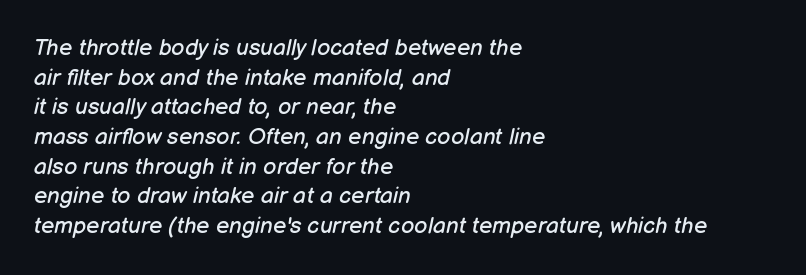
The image shows 23 px text type, italic (leaning right); set left-aligned, normal line spacing (1.29x), normal letter spacing, not underlined.
